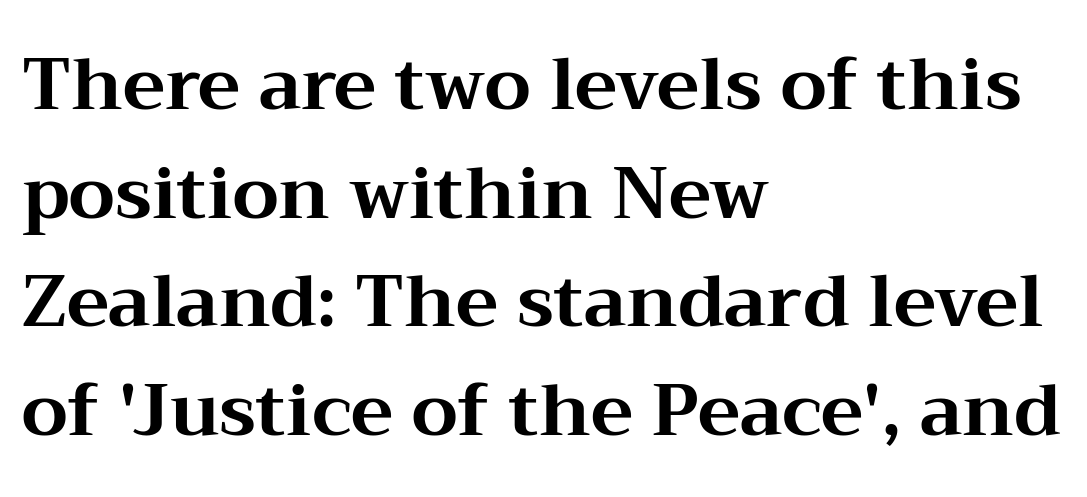
{"serif": "yes", "italic": "no", "bold": "yes", "weight": "bold", "width": "wide", "stroke_contrast": "medium", "x_height": "medium", "monospaced": "no", "underline": "no", "align": "left", "line_spacing": "normal", "line_spacing_ratio": 1.51, "letter_spacing": "normal", "letter_spacing_em": 0.0, "glyph_px": 72}
